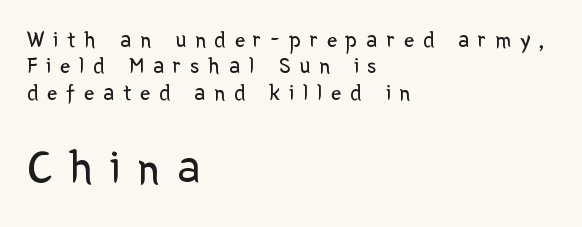
The image shows 46 px regular-weight sans-serif type, upright; set left-aligned, tight line spacing (1.15x), unusually wide letter spacing (+0.38 em), not underlined; the second (bottom) block is 2.0x larger; low stroke contrast and a medium x-height.
